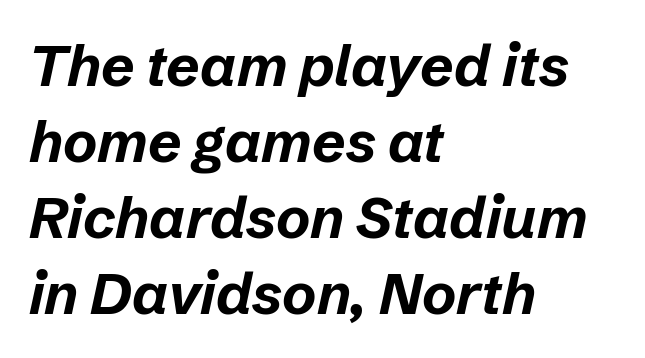
Compared with an ordinary text face, these strokes are far heavier — a full bold. It's the slanting kind of type. Typeset ragged right — the left edge is the straight one. Unmarked baselines from the first word to the last. A typesetter would call this proportional, since set widths differ per character.
